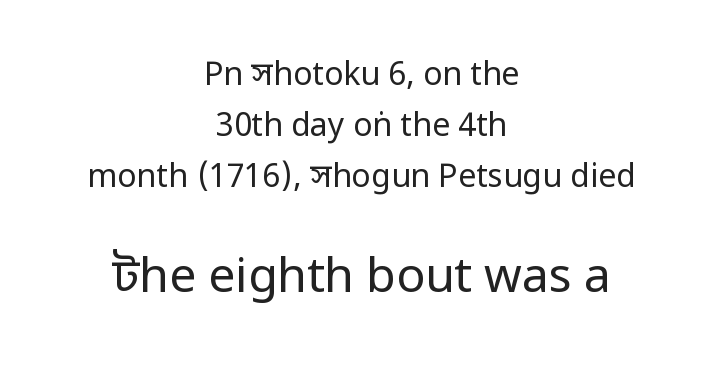
Centered paragraph, ragged on both sides. The composition opens small and finishes big. On a weight scale, this lands at 450 or below. Between one letter and the next there's only the usual sliver of space. The designer went with a sans here, leaving each stem footless.
